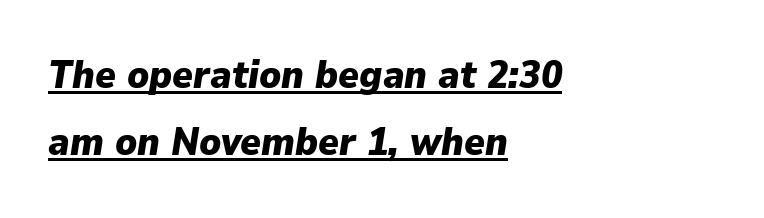
The image shows 39 px heavy type, italic (leaning right); set left-aligned, line spacing 1.72x, normal letter spacing, underlined; low stroke contrast and a medium x-height.
